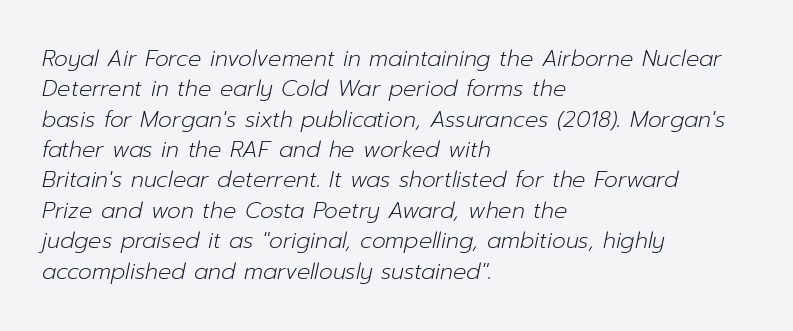
The image shows 22 px text type, italic (leaning right); set left-aligned, normal line spacing (1.38x), normal letter spacing, not underlined.
